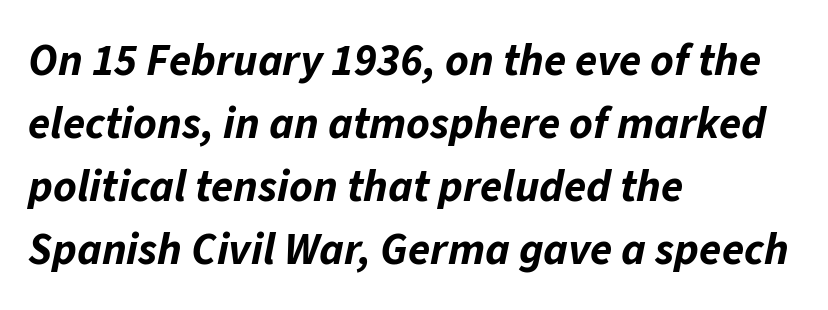
The image shows 45 px bold type, italic (leaning right); set left-aligned, normal line spacing (1.4x), normal letter spacing, not underlined; low stroke contrast and a medium x-height.
